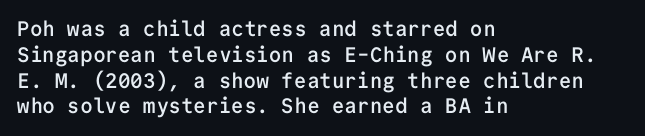
Weight: semibold (demi). Clear beneath every line of the passage. Nothing unusual about the tracking: characters are spaced as the font intends. Notice how the stems are strictly vertical — no italics here. This sample is left-justified, so line endings fall wherever the words run out.
